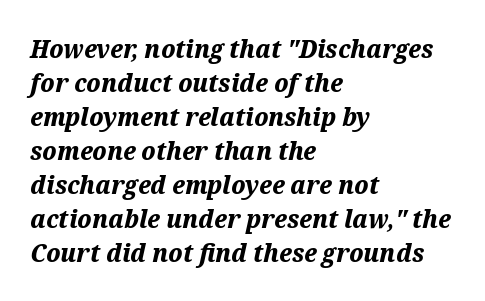
{"italic": "yes", "lean": "right", "slant_degrees": 12, "bold": "yes", "underline": "no", "align": "left", "line_spacing": "normal", "line_spacing_ratio": 1.31, "letter_spacing": "normal", "letter_spacing_em": 0.0, "glyph_px": 26}
